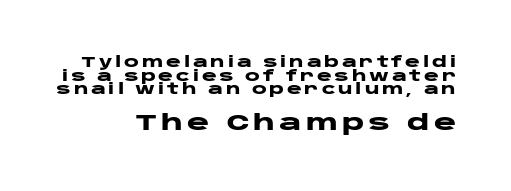
The image shows 21 px bold type, upright; set tight line spacing (0.98x), unusually wide letter spacing (+0.2 em), not underlined; the second (bottom) block is 1.5x larger.
